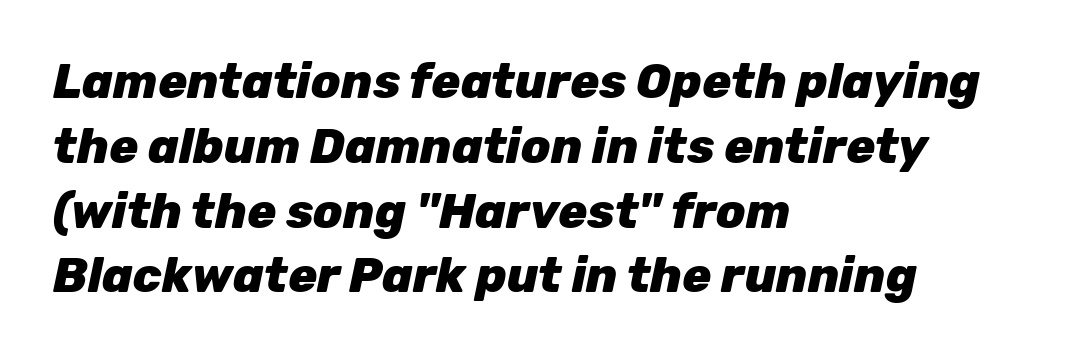
{"italic": "yes", "lean": "right", "slant_degrees": 12, "bold": "yes", "weight": "heavy", "width": "normal", "stroke_contrast": "low", "x_height": "medium", "monospaced": "no", "underline": "no", "align": "left", "line_spacing": "normal", "line_spacing_ratio": 1.35, "letter_spacing": "normal", "letter_spacing_em": 0.0, "glyph_px": 48}
